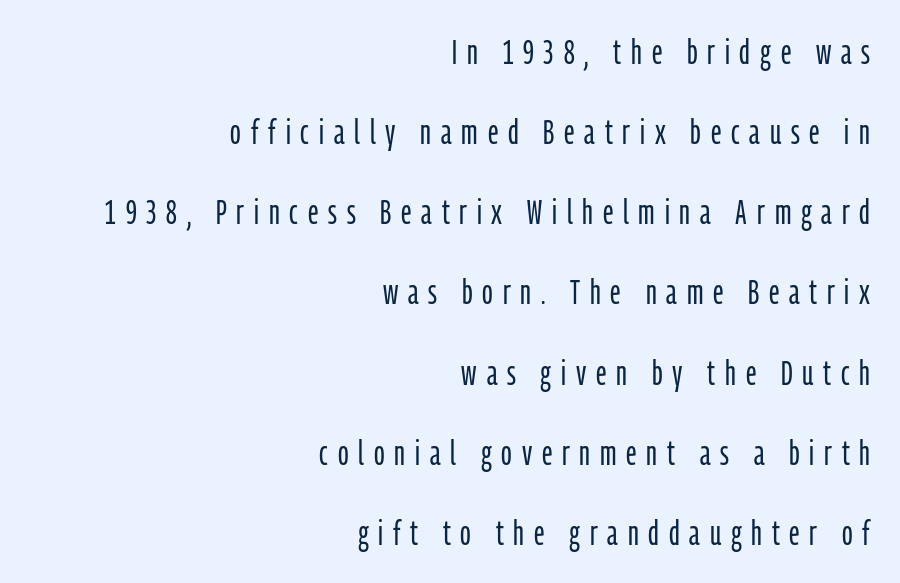
The image shows 35 px light, condensed sans-serif type, upright; set right-aligned, loose line spacing (2.29x), unusually wide letter spacing (+0.28 em), not underlined; low stroke contrast and a medium x-height.
